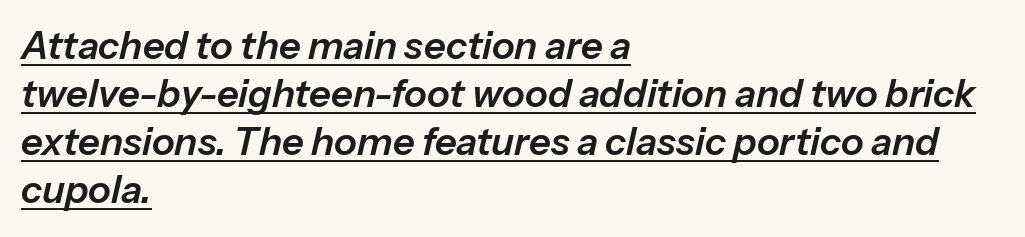
Q: Is the text italic (slanted)? A: Yes, it leans right by about 13 degrees.
Q: Is the text underlined? A: Yes.
Q: How is the paragraph aligned? A: Left-aligned.
Q: Is the spacing between letters normal or unusually wide? A: Normal.
Q: Is the spacing between lines tight, normal or loose? A: Normal.
Q: Width (condensed, normal, or wide)? A: Normal.
Q: Stroke contrast? A: Low.
Q: x-height? A: Medium.
Q: Monospaced? A: No.
